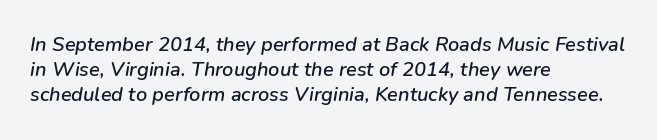
Glance below the letters and you will spot only blank space. The line-height multiplier appears to be the usual default. In terms of letterspacing, this is plain default setting. Horizontally, the lines are justified to the leading edge only. You can tell it's italic because the verticals aren't actually vertical.
